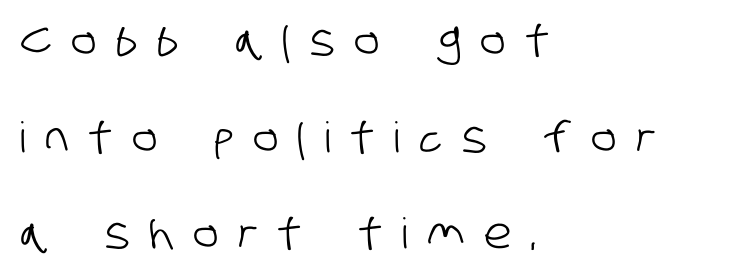
Q: Is the typeface a serif or a sans-serif typeface? A: Sans-serif.
Q: Is the text underlined? A: No.
Q: How is the paragraph aligned? A: Left-aligned.
Q: Is the spacing between letters normal or unusually wide? A: Unusually wide.
Q: Is the spacing between lines tight, normal or loose? A: Loose.
Q: Width (condensed, normal, or wide)? A: Condensed.
Q: Stroke contrast? A: Low.
Q: x-height? A: Large.
Q: Monospaced? A: No.
